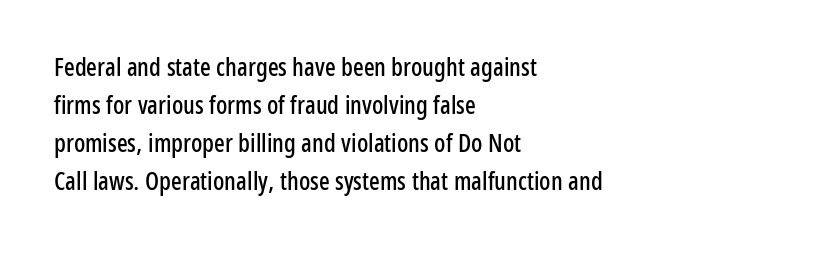
The image shows 25 px text type, upright; set left-aligned, normal line spacing (1.52x), normal letter spacing, not underlined.
